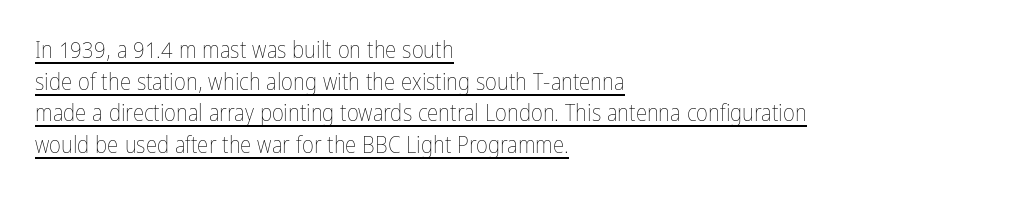
A roman cut, with each character standing at attention. Leading: standard. A continuous stroke trails under the words, as in a hyperlink. Between one letter and the next there's only the usual sliver of space. The characters are drawn with everyday or finer stroke widths. Left-aligned paragraph, ragged on the right.
